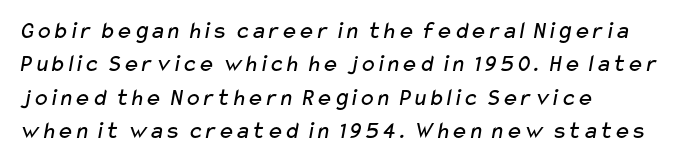
Q: Is the text bold? A: No.
Q: Is the text underlined? A: No.
Q: How is the paragraph aligned? A: Left-aligned.
Q: Is the spacing between letters normal or unusually wide? A: Normal.
Q: Is the spacing between lines tight, normal or loose? A: Normal.
